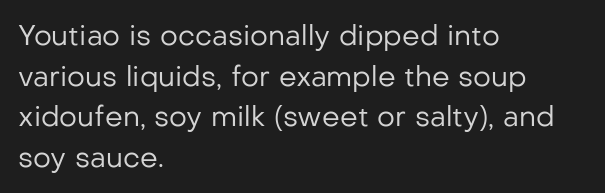
{"serif": "no", "italic": "no", "bold": "no", "weight": "regular", "width": "normal", "stroke_contrast": "low", "x_height": "medium", "monospaced": "no", "underline": "no", "align": "left", "line_spacing": "normal", "line_spacing_ratio": 1.45, "letter_spacing": "normal", "letter_spacing_em": 0.0, "glyph_px": 28}
